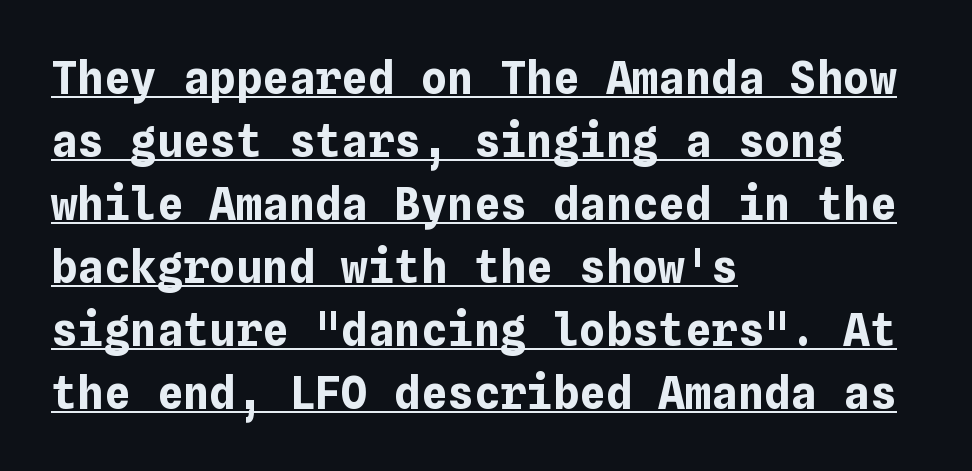
Q: Is the text bold? A: Yes.
Q: Is the text italic (slanted)? A: No, it is upright.
Q: Is the text underlined? A: Yes.
Q: How is the paragraph aligned? A: Left-aligned.
Q: Is the spacing between letters normal or unusually wide? A: Normal.
Q: Is the spacing between lines tight, normal or loose? A: Normal.
Q: Width (condensed, normal, or wide)? A: Normal.
Q: Stroke contrast? A: Low.
Q: x-height? A: Medium.
